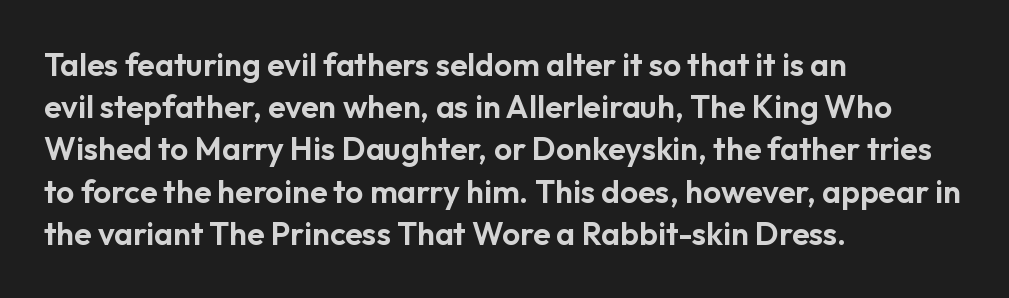
Q: Is the text italic (slanted)? A: No, it is upright.
Q: Is the typeface a serif or a sans-serif typeface? A: Sans-serif.
Q: Is the text underlined? A: No.
Q: How is the paragraph aligned? A: Left-aligned.
Q: Is the spacing between letters normal or unusually wide? A: Normal.
Q: Is the spacing between lines tight, normal or loose? A: Normal.
Q: Width (condensed, normal, or wide)? A: Normal.
Q: Stroke contrast? A: Low.
Q: x-height? A: Medium.
Q: Monospaced? A: No.
